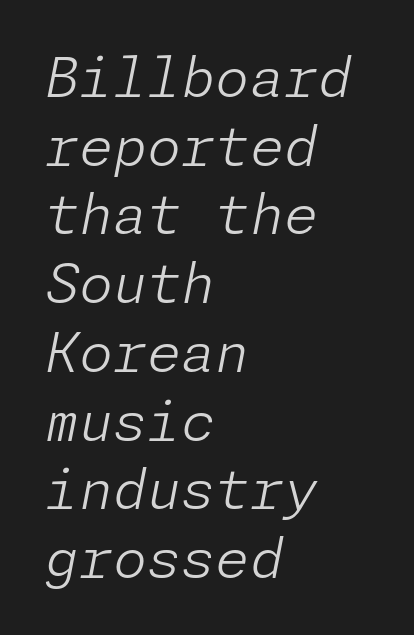
No extra tracking has been applied to these lines. The typesetter chose a ragged-right arrangement here. Plain, unruled lines of type. Summary of weight: not heavy and not bold. Tall strokes in this sample are angled rather than plumb. The rendering uses a moderate line-height, typical for paragraphs.
